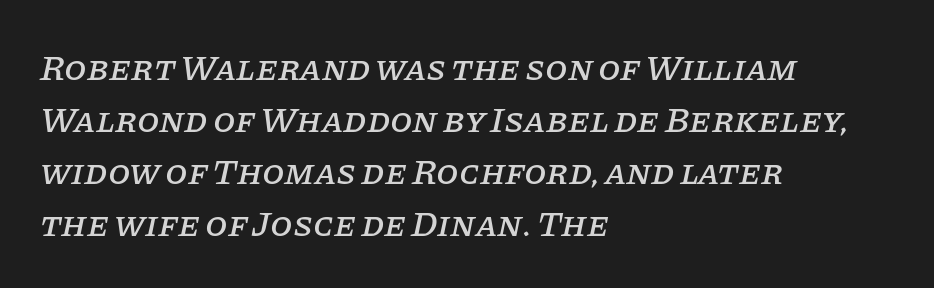
If you drew a ruler down the left edge, every line would touch it. Descenders hang freely into open space. Does the leading feel generous? No, just average. The text carries the slant typical of an italic or oblique font.
